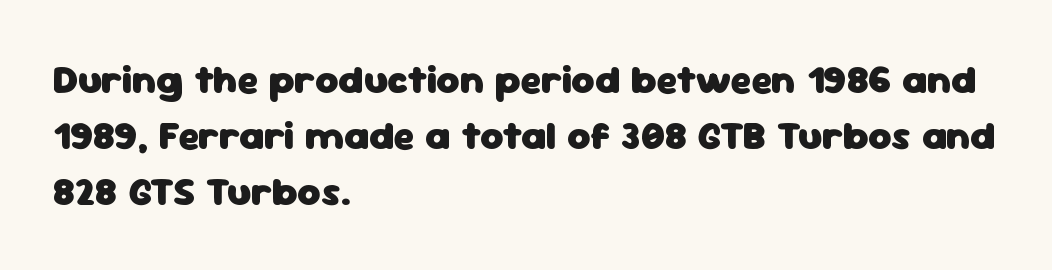
{"serif": "no", "italic": "no", "bold": "yes", "weight": "heavy", "width": "normal", "stroke_contrast": "low", "x_height": "medium", "monospaced": "no", "underline": "no", "align": "left", "line_spacing": "normal", "line_spacing_ratio": 1.4, "letter_spacing": "normal", "letter_spacing_em": 0.0, "glyph_px": 40}
